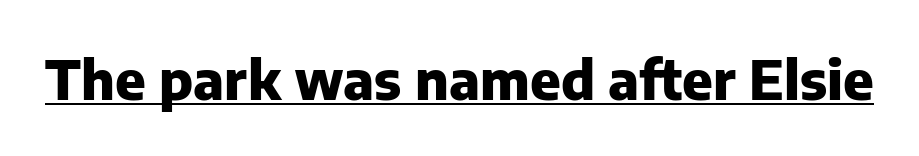
{"serif": "no", "italic": "no", "bold": "yes", "weight": "heavy", "width": "normal", "stroke_contrast": "low", "x_height": "medium", "monospaced": "no", "underline": "yes", "letter_spacing": "normal", "letter_spacing_em": 0.0, "glyph_px": 54}
